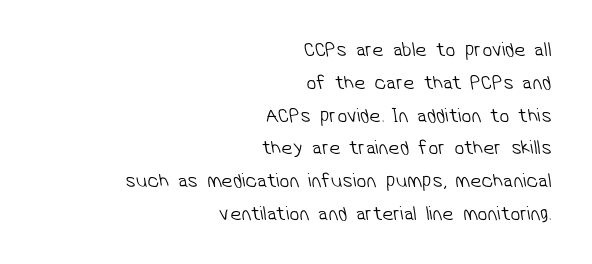
A clean baseline with only descenders dipping below it. Notice how descenders clear the ascenders below comfortably — that's standard leading. You could call the tracking neutral — neither tight nor loose. If you drew a ruler down the right edge, every line would touch it.
